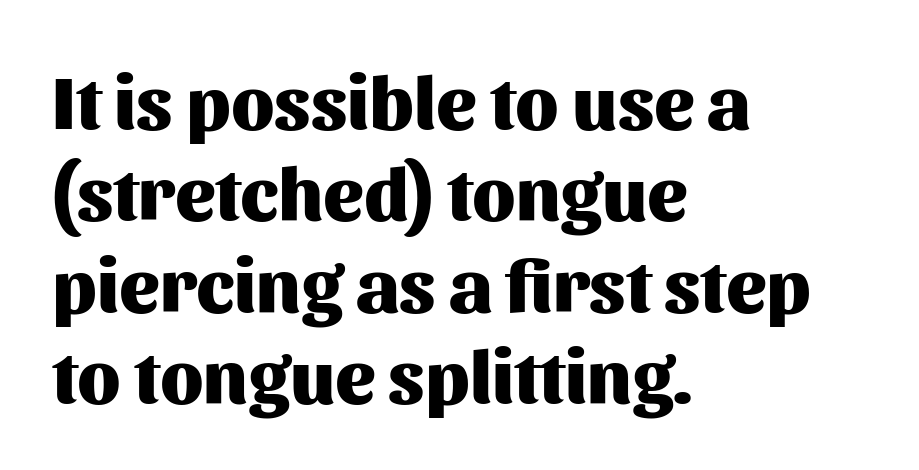
The image shows 75 px heavy sans-serif type, upright; set left-aligned, line spacing 1.22x, normal letter spacing, not underlined; medium stroke contrast and a medium x-height.
